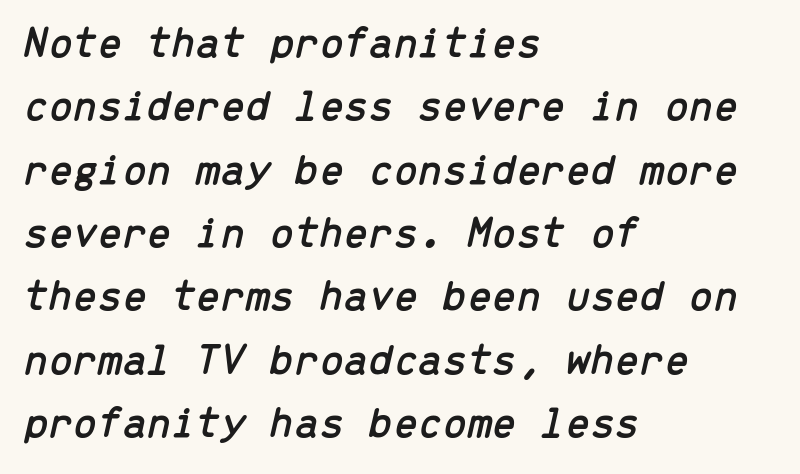
The glyphs are unaccompanied by any horizontal stroke below them. If you drew a ruler down the left edge, every line would touch it. The leading is moderate, giving the passage an even texture. The face used here is monospaced, like something from a code editor. Characters follow at the spacing the type designer built in.
